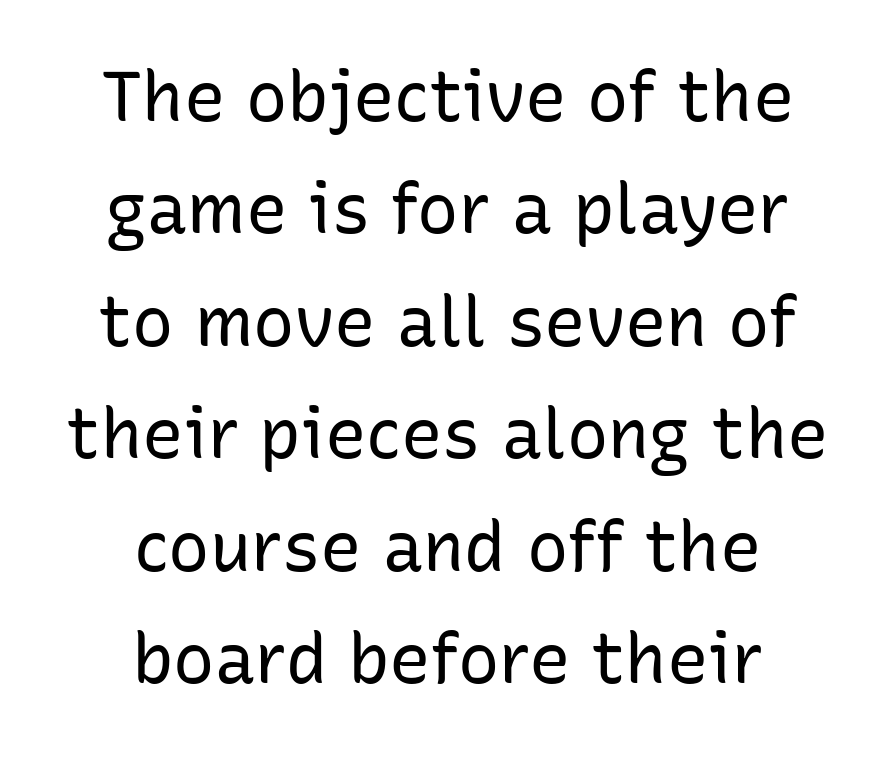
Q: Is the text bold? A: No.
Q: Is the text italic (slanted)? A: No, it is upright.
Q: Is the typeface a serif or a sans-serif typeface? A: Sans-serif.
Q: Is the text underlined? A: No.
Q: How is the paragraph aligned? A: Centered.
Q: Is the spacing between letters normal or unusually wide? A: Normal.
Q: Is the spacing between lines tight, normal or loose? A: Normal.
Q: Width (condensed, normal, or wide)? A: Normal.
Q: Stroke contrast? A: Low.
Q: x-height? A: Medium.
Q: Monospaced? A: No.
